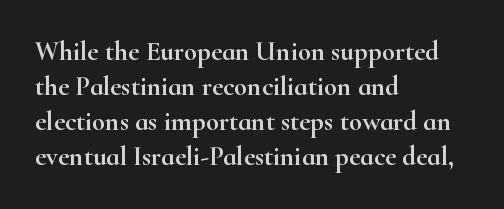
In CSS terms this would be text-align: left. Does the lettering tilt? It doesn't — this is upright. The strip under each line holds only bare page. Each word holds together tightly as a unit, with standard inter-letter gaps. These lines sit exactly where default settings would place them.
